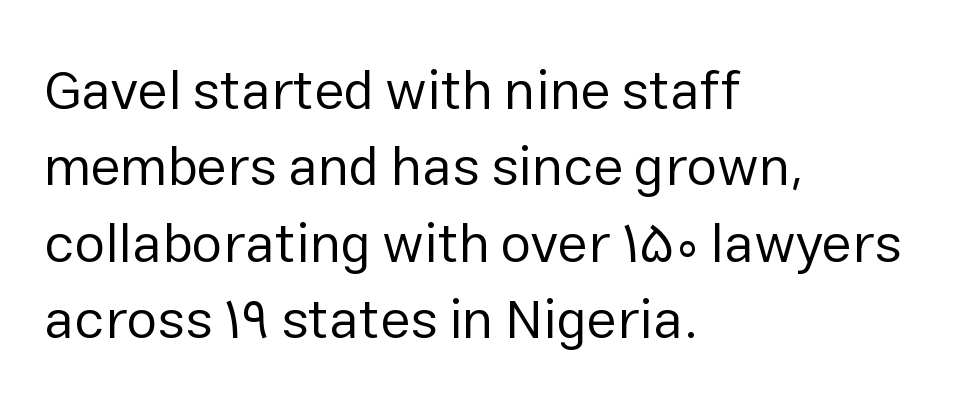
Q: Is the text bold? A: No.
Q: Is the text italic (slanted)? A: No, it is upright.
Q: Is the typeface a serif or a sans-serif typeface? A: Sans-serif.
Q: Is the text underlined? A: No.
Q: How is the paragraph aligned? A: Left-aligned.
Q: Is the spacing between letters normal or unusually wide? A: Normal.
Q: Is the spacing between lines tight, normal or loose? A: Normal.
Q: Width (condensed, normal, or wide)? A: Normal.
Q: Stroke contrast? A: Low.
Q: x-height? A: Medium.
Q: Monospaced? A: No.
